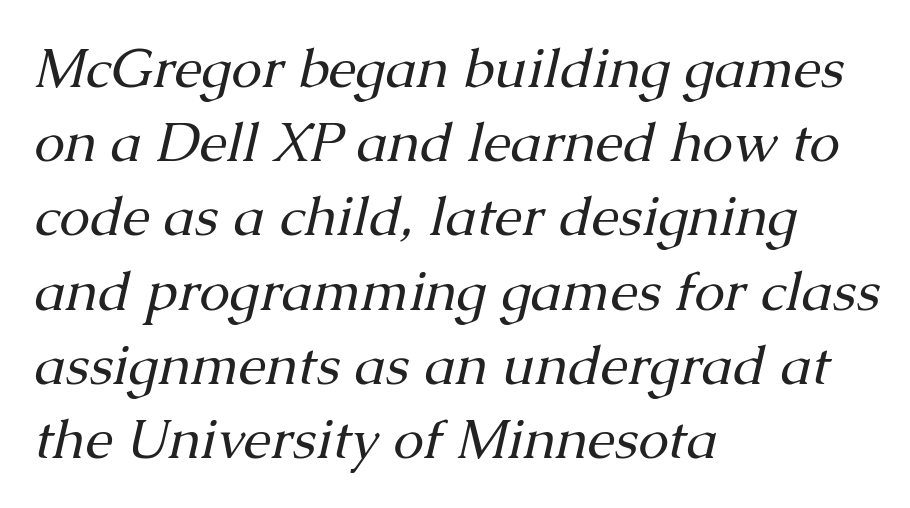
Is there much room between lines? A standard amount, neither cramped nor airy. Default kerning and tracking; the words read as compact shapes. On a weight scale, this lands at 450 or below. Compared with ordinary roman type, these characters are visibly tilted. These lines are composed in type with serifs.
